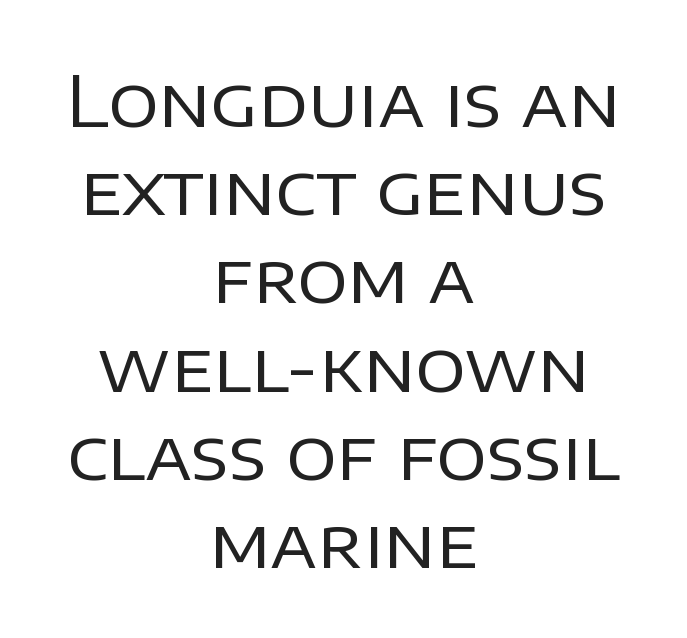
Q: Is the text bold? A: No.
Q: Is the text italic (slanted)? A: No, it is upright.
Q: Is the typeface a serif or a sans-serif typeface? A: Sans-serif.
Q: Is the text underlined? A: No.
Q: How is the paragraph aligned? A: Centered.
Q: Is the spacing between letters normal or unusually wide? A: Normal.
Q: Is the spacing between lines tight, normal or loose? A: Normal.
Q: Width (condensed, normal, or wide)? A: Normal.
Q: Stroke contrast? A: Low.
Q: x-height? A: Large.
Q: Monospaced? A: No.
